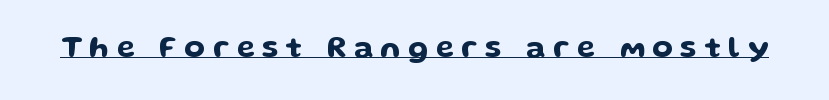
Q: Is the text italic (slanted)? A: No, it is upright.
Q: Is the typeface a serif or a sans-serif typeface? A: Sans-serif.
Q: Is the text underlined? A: Yes.
Q: Is the spacing between letters normal or unusually wide? A: Unusually wide.
Q: Width (condensed, normal, or wide)? A: Wide.
Q: Stroke contrast? A: Low.
Q: x-height? A: Medium.
Q: Monospaced? A: No.
